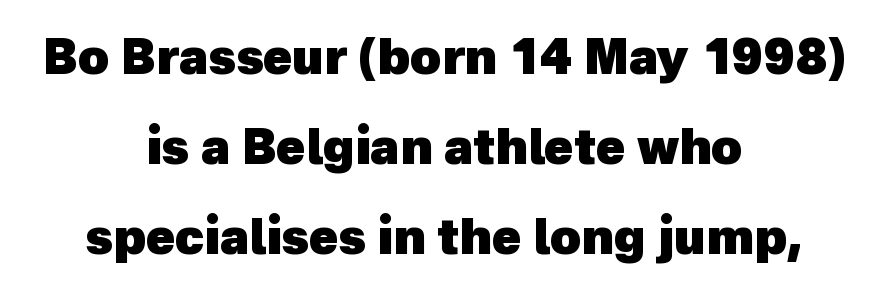
Letter spacing: default. Alignment: centered. Stroke thickness is high; the sample reads as a true bold. Check where the strokes stop: nothing finishes them off — pure sans.
